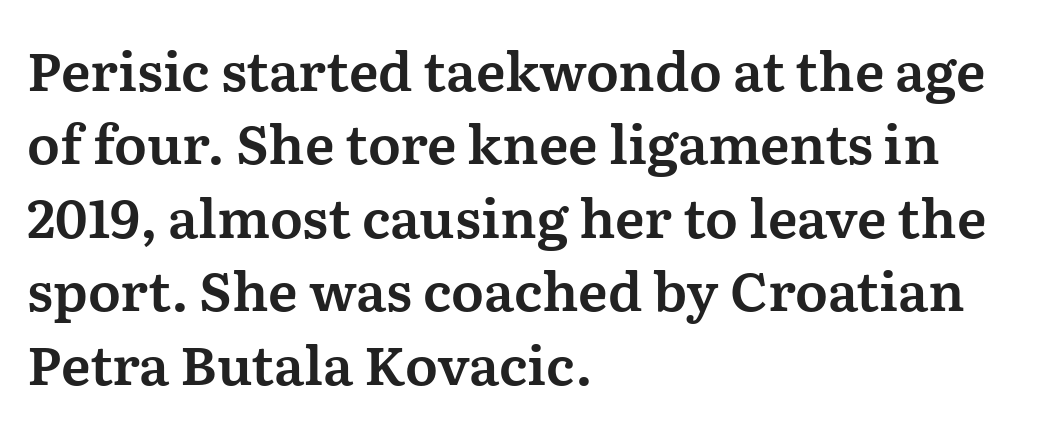
Q: Is the text italic (slanted)? A: No, it is upright.
Q: Is the typeface a serif or a sans-serif typeface? A: Serif.
Q: Is the text underlined? A: No.
Q: How is the paragraph aligned? A: Left-aligned.
Q: Is the spacing between letters normal or unusually wide? A: Normal.
Q: Is the spacing between lines tight, normal or loose? A: Normal.
Q: Width (condensed, normal, or wide)? A: Normal.
Q: Stroke contrast? A: Medium.
Q: x-height? A: Medium.
Q: Monospaced? A: No.
